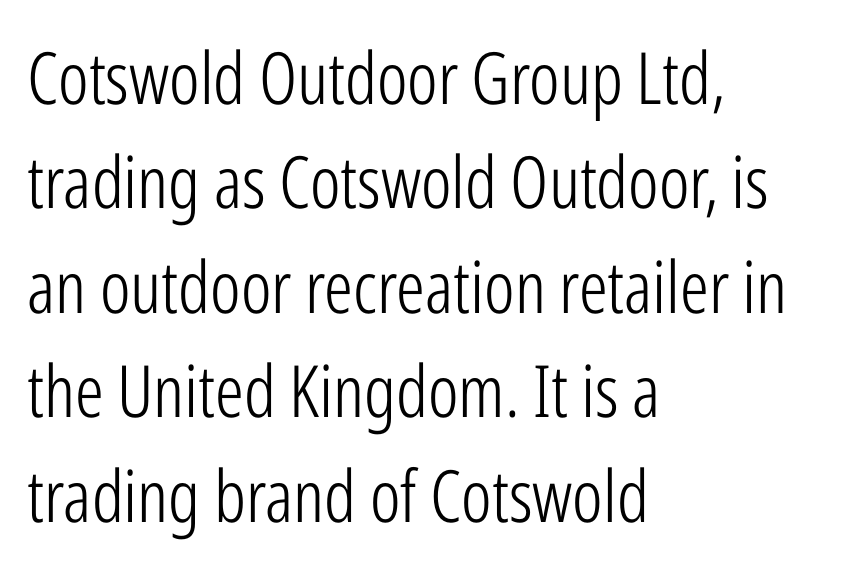
Q: Is the text bold? A: No.
Q: Is the text italic (slanted)? A: No, it is upright.
Q: Is the typeface a serif or a sans-serif typeface? A: Sans-serif.
Q: Is the text underlined? A: No.
Q: How is the paragraph aligned? A: Left-aligned.
Q: Is the spacing between letters normal or unusually wide? A: Normal.
Q: Is the spacing between lines tight, normal or loose? A: Normal.
Q: Width (condensed, normal, or wide)? A: Condensed.
Q: Stroke contrast? A: Low.
Q: x-height? A: Medium.
Q: Monospaced? A: No.
